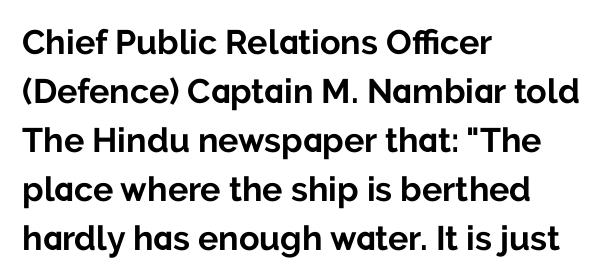
The typeface chosen for these lines omits serifs. Regarding leading, the lines here are spaced in the standard way. The line texture is even and compact thanks to regular tracking. The letters stand upright; this is a roman face. The glyphs are unaccompanied by any horizontal stroke below them. Typographic density is high because the face is bold.
